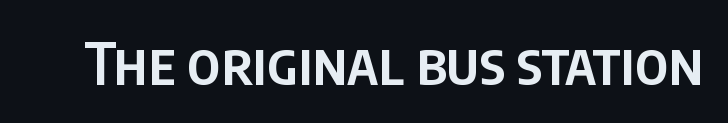
{"serif": "no", "italic": "no", "bold": "semi", "weight": "semibold", "width": "condensed", "stroke_contrast": "low", "x_height": "large", "monospaced": "no", "underline": "no", "letter_spacing": "normal", "letter_spacing_em": 0.0, "glyph_px": 58}
